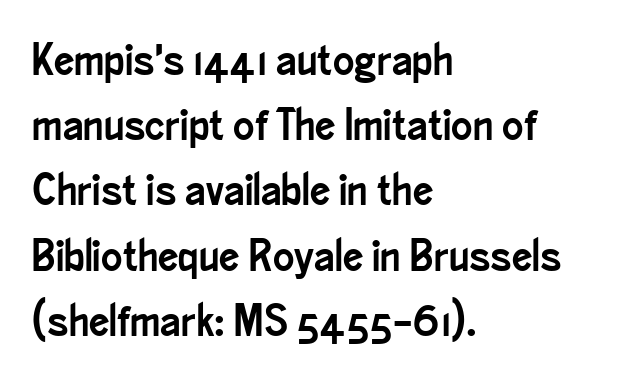
The image shows 45 px condensed sans-serif type, upright; set left-aligned, normal line spacing (1.45x), normal letter spacing, not underlined; low stroke contrast and a small x-height.
